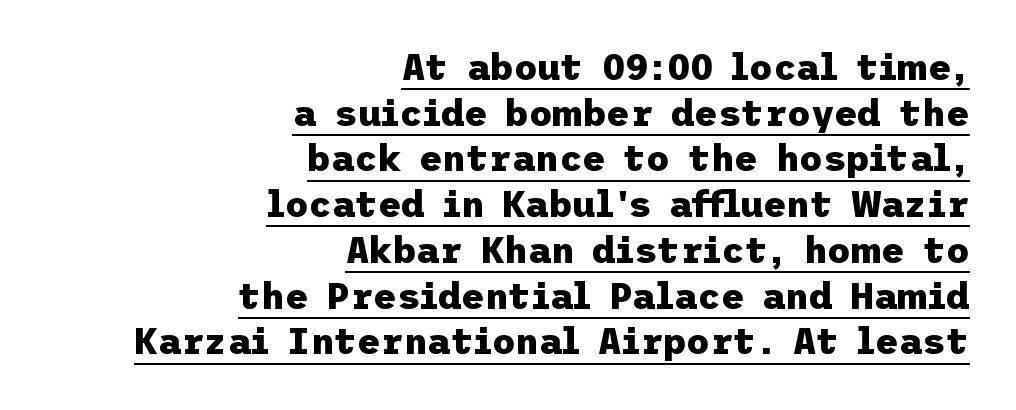
Q: Is the text bold? A: Yes.
Q: Is the text italic (slanted)? A: No, it is upright.
Q: Is the typeface a serif or a sans-serif typeface? A: Sans-serif.
Q: Is the text underlined? A: Yes.
Q: How is the paragraph aligned? A: Right-aligned.
Q: Is the spacing between letters normal or unusually wide? A: Normal.
Q: Is the spacing between lines tight, normal or loose? A: Normal.
Q: Width (condensed, normal, or wide)? A: Normal.
Q: Stroke contrast? A: Low.
Q: x-height? A: Medium.
